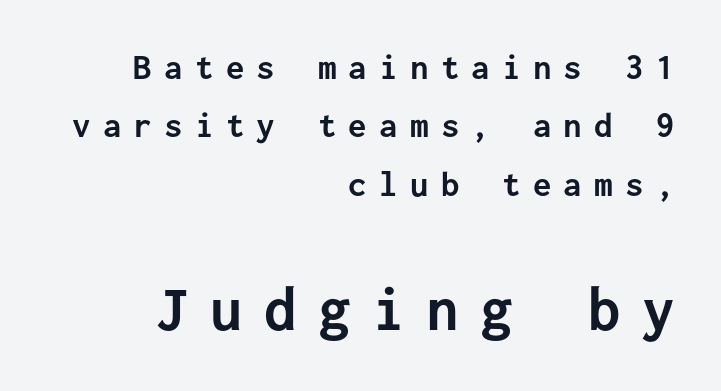
Q: Is the text bold? A: Yes.
Q: Is the text italic (slanted)? A: No, it is upright.
Q: Is the typeface a serif or a sans-serif typeface? A: Sans-serif.
Q: Is the text underlined? A: No.
Q: How is the paragraph aligned? A: Right-aligned.
Q: Is the spacing between letters normal or unusually wide? A: Unusually wide.
Q: Is the spacing between lines tight, normal or loose? A: Normal.
Q: Which block of text is set in a larger size, the first (top) or the second (bottom)? A: The second (bottom) one.
Q: Width (condensed, normal, or wide)? A: Normal.
Q: Stroke contrast? A: Low.
Q: x-height? A: Medium.
Q: Monospaced? A: Yes.
